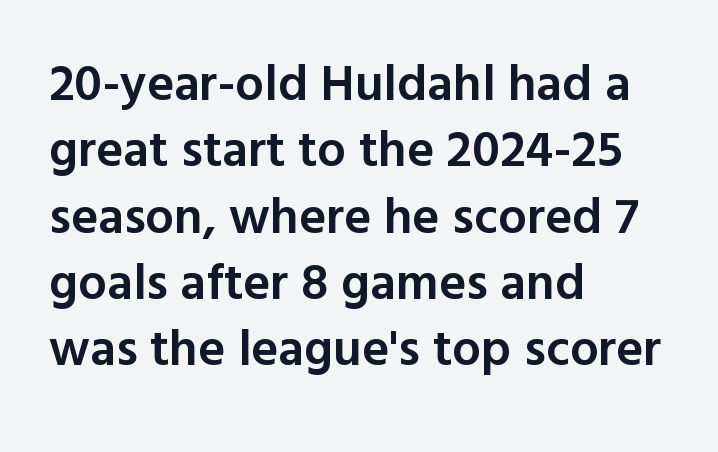
{"serif": "no", "italic": "no", "bold": "semi", "weight": "semibold", "width": "normal", "x_height": "medium", "monospaced": "no", "underline": "no", "align": "left", "line_spacing": "normal", "line_spacing_ratio": 1.3, "letter_spacing": "normal", "letter_spacing_em": 0.0, "glyph_px": 51}
